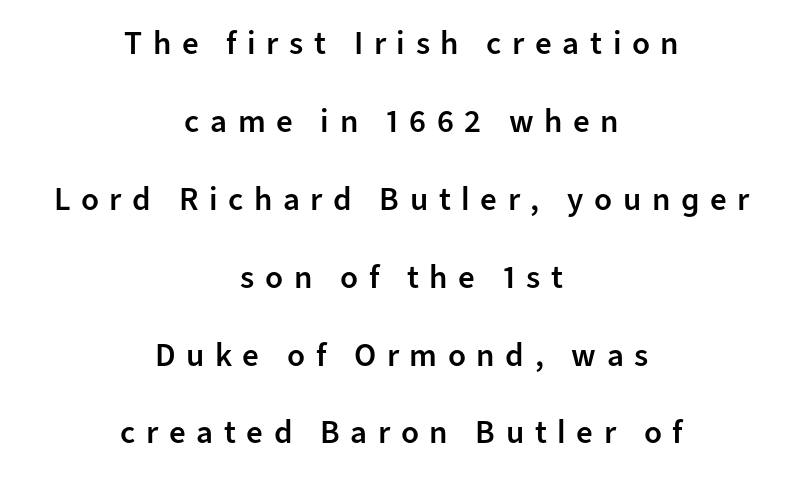
Q: Is the text bold? A: Semi-bold.
Q: Is the text italic (slanted)? A: No, it is upright.
Q: Is the typeface a serif or a sans-serif typeface? A: Sans-serif.
Q: Is the text underlined? A: No.
Q: How is the paragraph aligned? A: Centered.
Q: Is the spacing between letters normal or unusually wide? A: Unusually wide.
Q: Is the spacing between lines tight, normal or loose? A: Loose.
Q: Width (condensed, normal, or wide)? A: Normal.
Q: Stroke contrast? A: Low.
Q: x-height? A: Medium.
Q: Monospaced? A: No.
